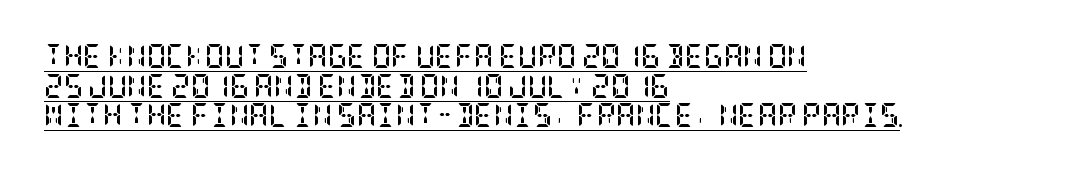
Q: Is the text bold? A: Yes.
Q: Is the text italic (slanted)? A: No, it is upright.
Q: Is the text underlined? A: Yes.
Q: How is the paragraph aligned? A: Left-aligned.
Q: Is the spacing between letters normal or unusually wide? A: Normal.
